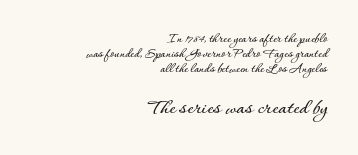
Summary of vertical rhythm: compact, with narrow interline spacing. The specimen omits any rule beneath the text block's lines. Caption: standard tracking, unaltered. The rendering enlarges the type as you move from the upper chunk to the lower. Where is the straight margin? On the right.
